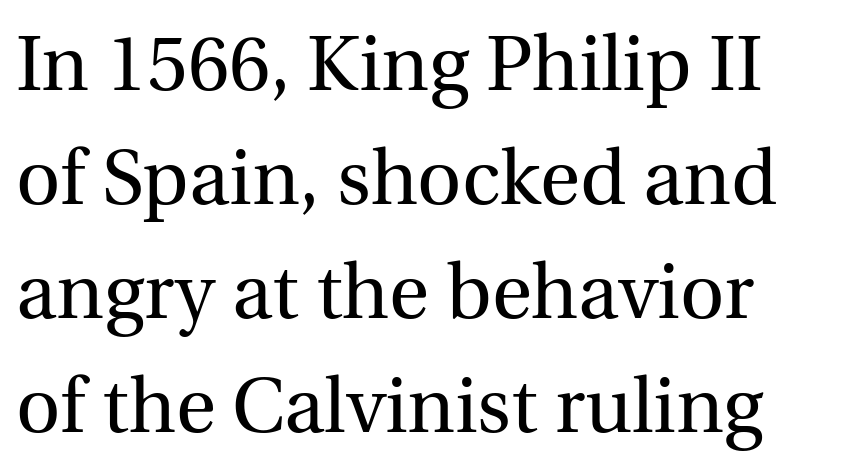
{"serif": "yes", "italic": "no", "bold": "no", "weight": "regular", "width": "normal", "x_height": "medium", "monospaced": "no", "underline": "no", "line_spacing": "normal", "line_spacing_ratio": 1.48, "letter_spacing": "normal", "letter_spacing_em": 0.0, "glyph_px": 77}
